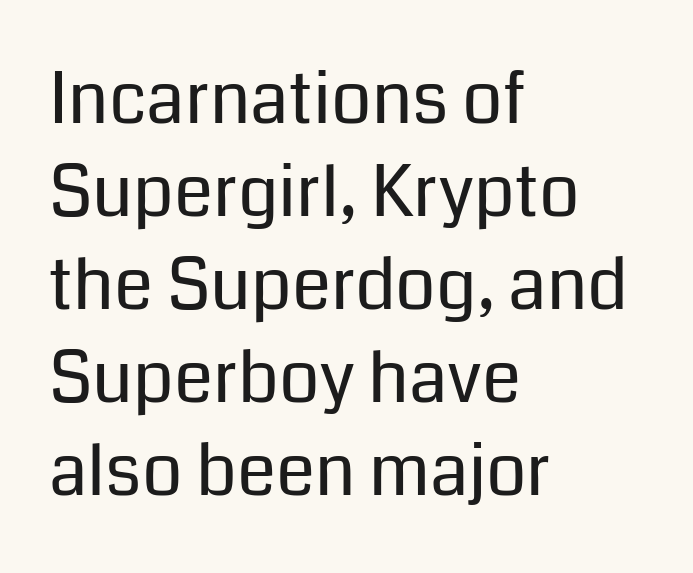
The image shows 71 px regular-weight sans-serif type, upright; set left-aligned, normal line spacing (1.31x), normal letter spacing, not underlined; low stroke contrast and a medium x-height.
